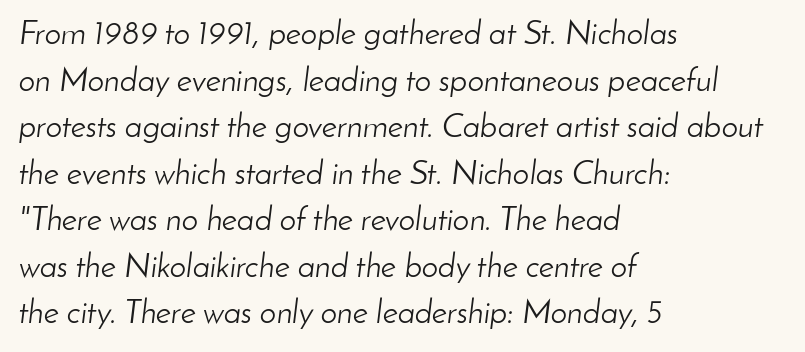
{"italic": "yes", "lean": "right", "slant_degrees": 8, "bold": "no", "weight": "light", "width": "normal", "stroke_contrast": "low", "x_height": "small", "monospaced": "no", "underline": "no", "align": "left", "line_spacing": "normal", "line_spacing_ratio": 1.41, "letter_spacing": "normal", "letter_spacing_em": 0.0, "glyph_px": 33}
